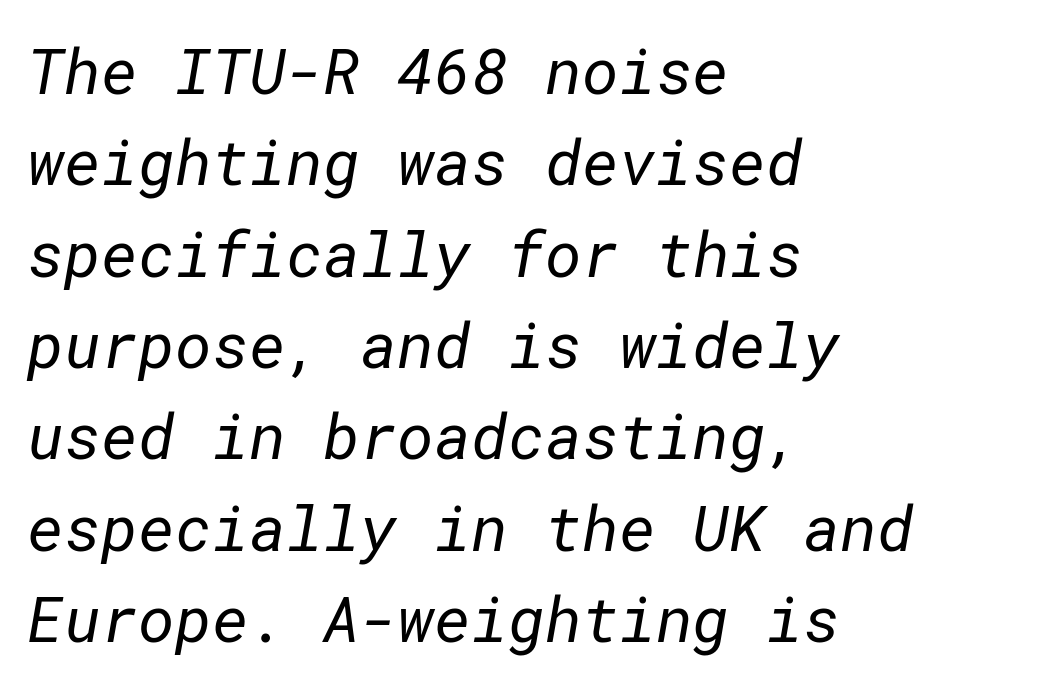
Has an underline been added? It has not. The ragged edge is on the right, which tells us the setting is flush left. A light-to-regular cut is what we see here. Short note: letters normally spaced. Each new line begins a customary step beneath the previous one. Check where the strokes stop: nothing finishes them off — pure sans.
